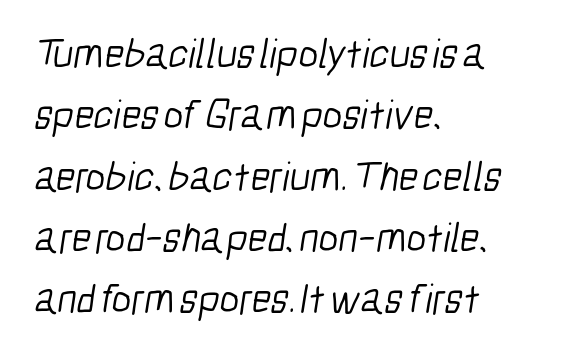
{"serif": "no", "bold": "no", "weight": "light", "width": "condensed", "stroke_contrast": "low", "x_height": "medium", "monospaced": "no", "underline": "no", "align": "left", "line_spacing": "normal", "line_spacing_ratio": 1.46, "letter_spacing": "normal", "letter_spacing_em": 0.0, "glyph_px": 42}
